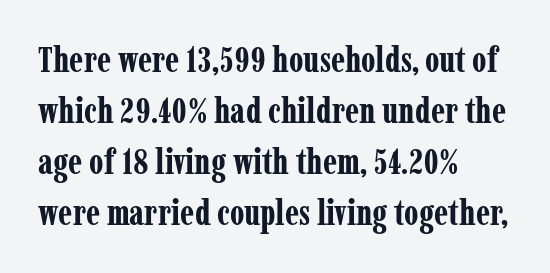
The image shows 35 px bold, condensed serif type, upright; set left-aligned, normal line spacing (1.46x), normal letter spacing, not underlined; low stroke contrast and a medium x-height.
